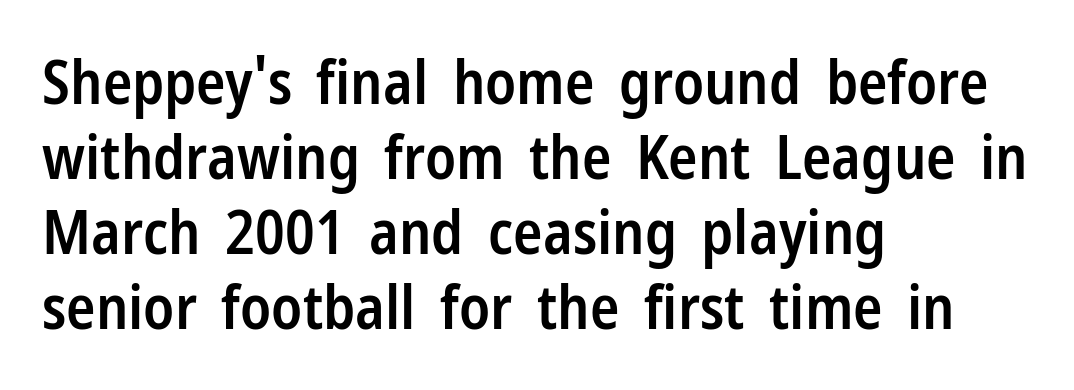
The lettering stays uniformly vertical, giving the passage a roman look. The passage shown is typeset with a sans-serif family. Proportional: the letters do not fall into vertical columns. Short and long lines alike share a common starting point at left. Characters follow at the spacing the type designer built in. How heavy is the stroke? Medium-heavy — a semibold, shy of bold.
